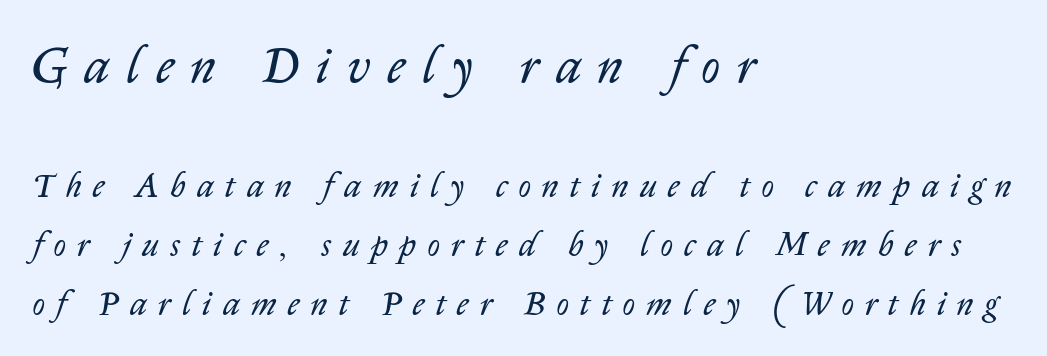
The face used here is proportionally spaced, like ordinary book or web type. The strip under each line holds only bare page. Typeset ragged right — the left edge is the straight one. Does the lettering tilt? It does — this is italic. Display-style spreading of the glyphs; the letterfit is very open.
